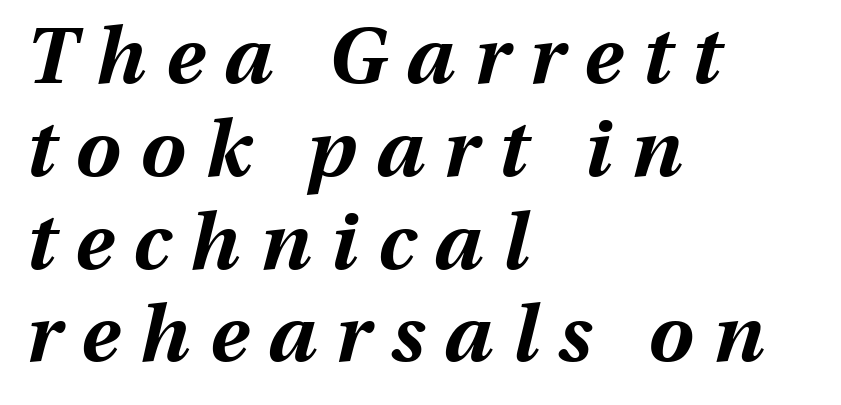
The image shows 80 px bold type, italic (leaning right); set left-aligned, line spacing 1.16x, unusually wide letter spacing (+0.25 em), not underlined; medium stroke contrast and a medium x-height.
